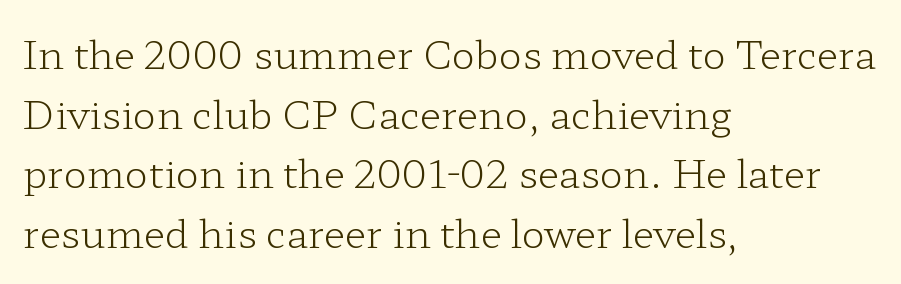
{"serif": "yes", "italic": "no", "bold": "no", "weight": "light", "width": "wide", "stroke_contrast": "low", "x_height": "medium", "monospaced": "no", "underline": "no", "align": "left", "line_spacing": "normal", "line_spacing_ratio": 1.53, "letter_spacing": "normal", "letter_spacing_em": 0.0, "glyph_px": 39}
